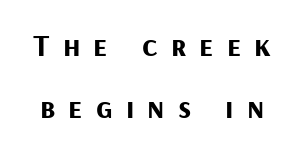
{"serif": "no", "italic": "no", "bold": "yes", "weight": "bold", "width": "normal", "stroke_contrast": "medium", "x_height": "medium", "monospaced": "no", "underline": "no", "line_spacing": "loose", "line_spacing_ratio": 1.93, "letter_spacing": "wide", "letter_spacing_em": 0.41, "glyph_px": 32}
